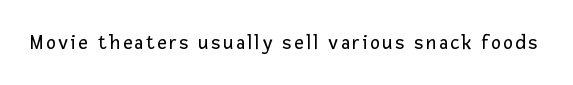
The image shows 21 px text type, upright; set not underlined.
